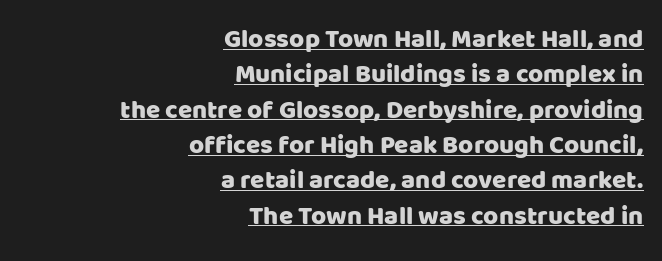
The type sits square on the baseline with zero lean. In terms of leading, this rendering sits right in the middle. The paragraph shown leans on its right margin. Compared with typical body copy, the letter spacing here is the same. The specimen includes a rule beneath the text block's lines.
